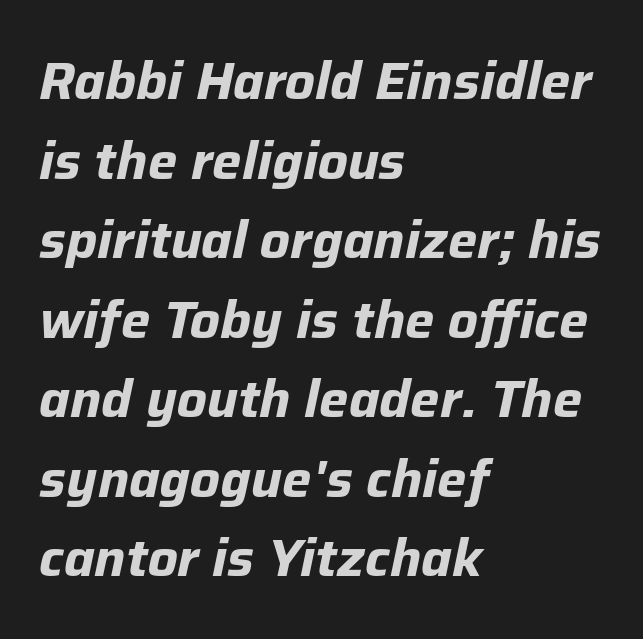
Q: Is the text bold? A: Yes.
Q: Is the text italic (slanted)? A: Yes, it leans right by about 12 degrees.
Q: Is the text underlined? A: No.
Q: How is the paragraph aligned? A: Left-aligned.
Q: Is the spacing between letters normal or unusually wide? A: Normal.
Q: Is the spacing between lines tight, normal or loose? A: Normal.
Q: Width (condensed, normal, or wide)? A: Normal.
Q: Stroke contrast? A: Low.
Q: x-height? A: Medium.
Q: Monospaced? A: No.
